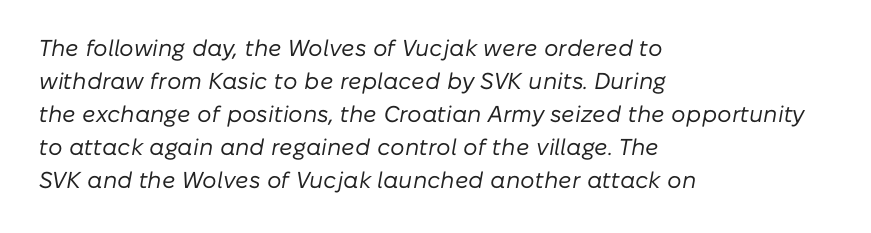
{"italic": "yes", "lean": "right", "slant_degrees": 10, "bold": "no", "underline": "no", "align": "left", "line_spacing": "normal", "line_spacing_ratio": 1.44, "letter_spacing": "normal", "letter_spacing_em": 0.0, "glyph_px": 23}
